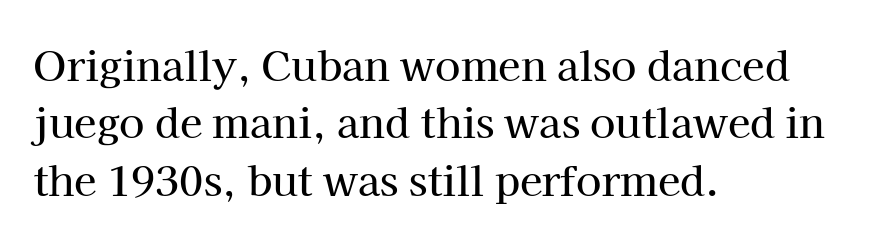
{"serif": "yes", "italic": "no", "width": "normal", "stroke_contrast": "high", "x_height": "medium", "monospaced": "no", "underline": "no", "align": "left", "line_spacing": "normal", "line_spacing_ratio": 1.4, "letter_spacing": "normal", "letter_spacing_em": 0.0, "glyph_px": 41}
